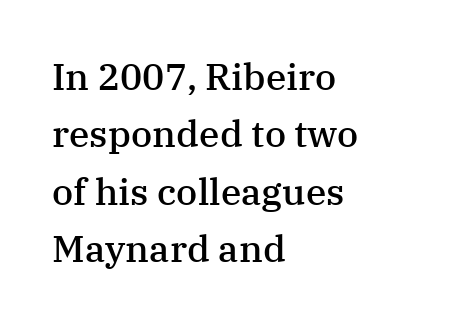
The image shows 37 px semibold serif type, upright; set left-aligned, normal line spacing (1.55x), normal letter spacing, not underlined; medium stroke contrast and a medium x-height.
